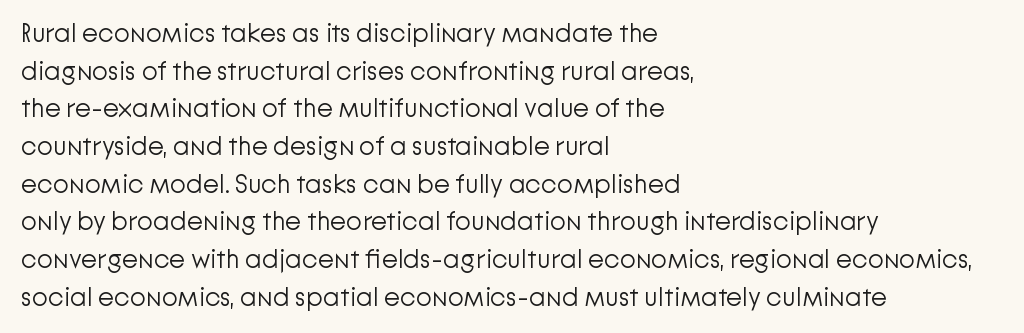
The image shows 26 px text type, upright; set left-aligned, normal line spacing (1.45x), normal letter spacing, not underlined.
